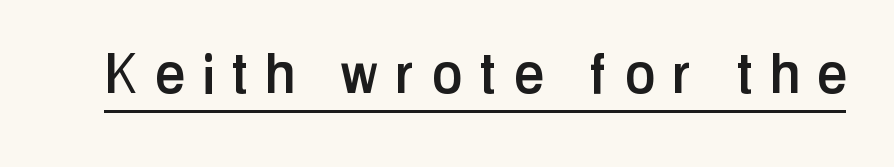
{"serif": "no", "italic": "no", "width": "condensed", "stroke_contrast": "low", "x_height": "medium", "monospaced": "no", "underline": "yes", "letter_spacing": "wide", "letter_spacing_em": 0.28, "glyph_px": 68}
